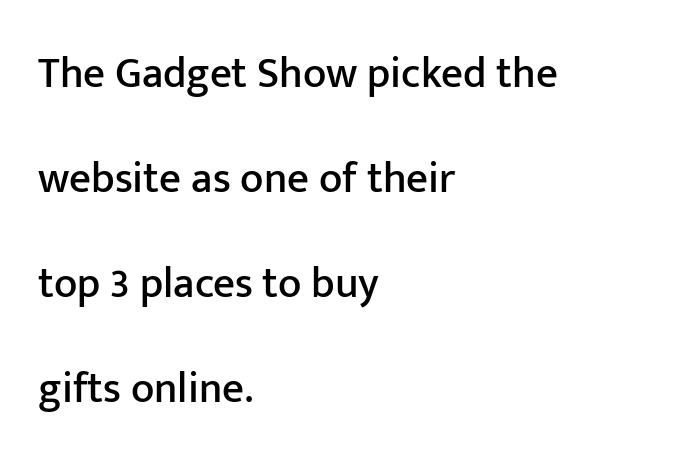
The passage shown has conventional tracking throughout. Clear beneath every line of the passage. Every stem runs plumb, perpendicular to the baseline. A typesetter would label this face a sans. Proportional: the letters do not fall into vertical columns. The paragraph shown leans on its left margin.
